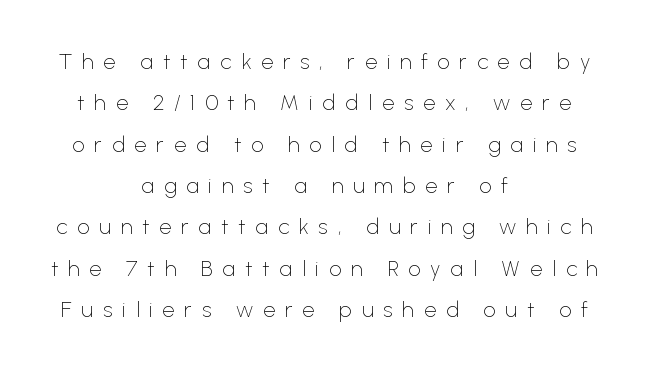
{"italic": "no", "bold": "no", "underline": "no", "align": "center", "line_spacing_ratio": 1.88, "letter_spacing": "wide", "letter_spacing_em": 0.44, "glyph_px": 22}
